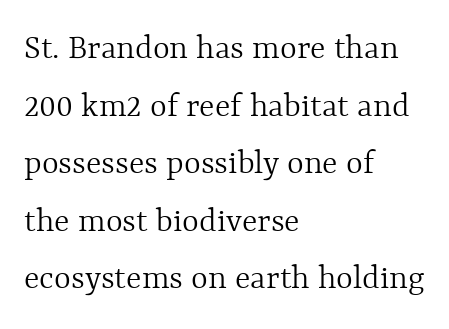
The image shows 36 px light type, upright; set left-aligned, normal line spacing (1.6x), normal letter spacing, not underlined; a medium x-height.
